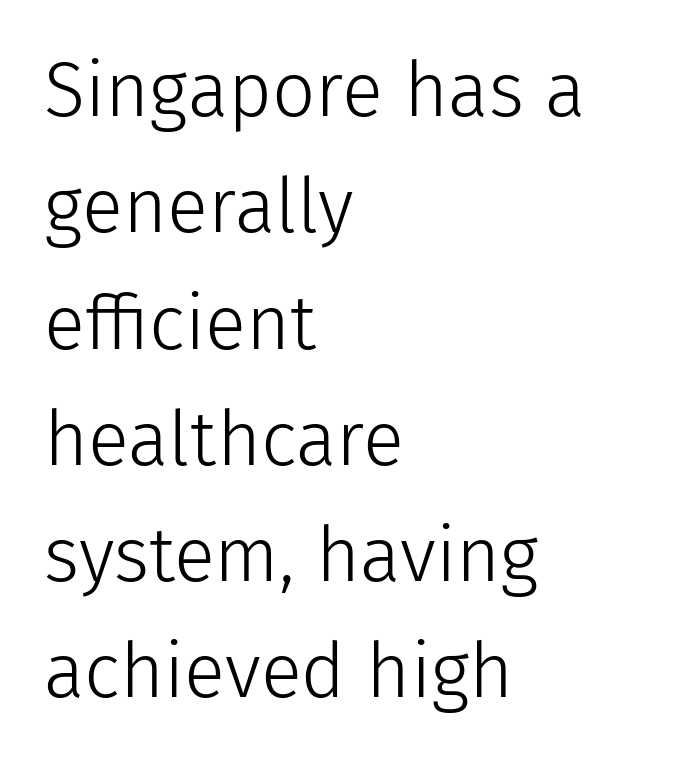
The image shows 76 px light sans-serif type, upright; set left-aligned, normal line spacing (1.53x), normal letter spacing, not underlined; low stroke contrast and a medium x-height.
